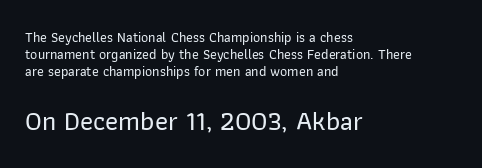
The image shows 27 px text type, upright; set left-aligned, line spacing 1.22x, normal letter spacing, not underlined; the second (bottom) block is 1.93x larger.
